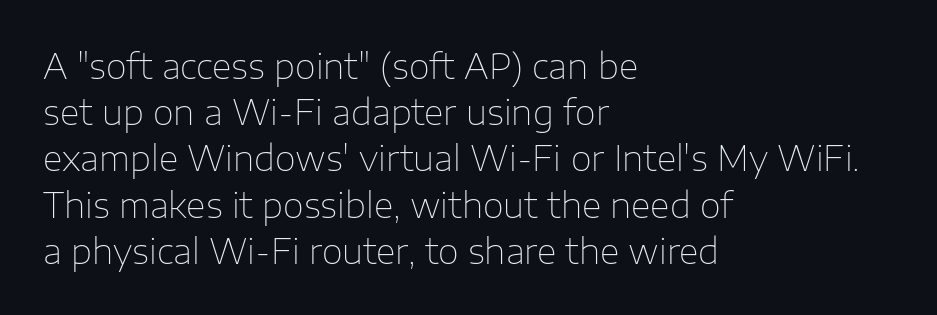
Q: Is the text bold? A: No.
Q: Is the text italic (slanted)? A: No, it is upright.
Q: Is the typeface a serif or a sans-serif typeface? A: Sans-serif.
Q: Is the text underlined? A: No.
Q: How is the paragraph aligned? A: Left-aligned.
Q: Is the spacing between letters normal or unusually wide? A: Normal.
Q: Is the spacing between lines tight, normal or loose? A: Normal.
Q: Width (condensed, normal, or wide)? A: Normal.
Q: Stroke contrast? A: Low.
Q: x-height? A: Medium.
Q: Monospaced? A: No.
